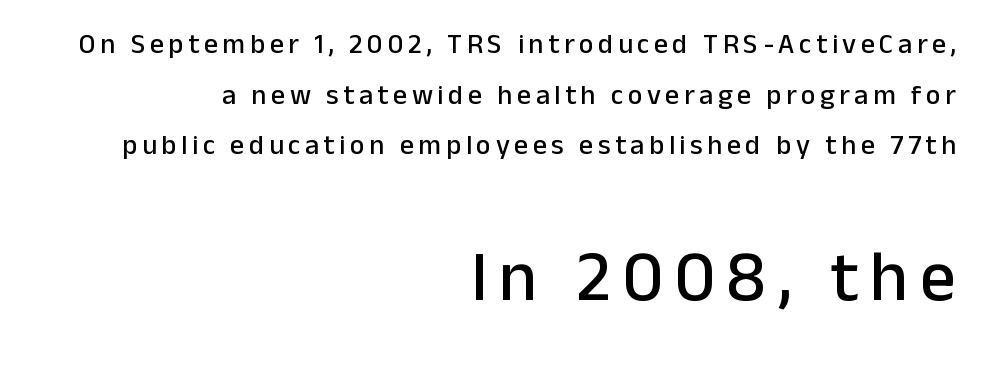
The space directly below the letters is spotless. You could not count columns in this text — the font is proportionally spaced. In terms of letterform style, serifs are entirely absent. These lines stack with their right ends in a neat column. Which of the two is more prominent by size? The second, at the bottom.
